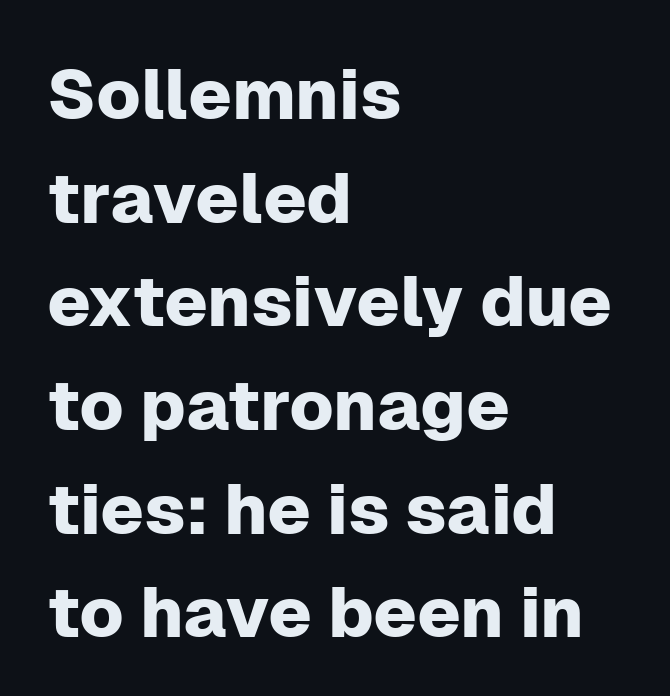
{"serif": "no", "italic": "no", "width": "normal", "stroke_contrast": "low", "x_height": "medium", "monospaced": "no", "underline": "no", "align": "left", "line_spacing": "normal", "line_spacing_ratio": 1.46, "letter_spacing": "normal", "letter_spacing_em": 0.0, "glyph_px": 71}
